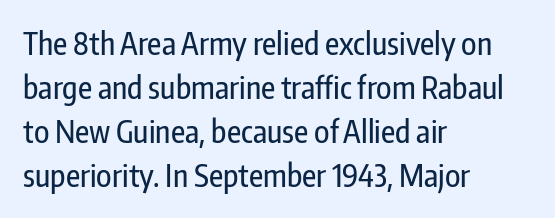
{"serif": "no", "italic": "no", "width": "condensed", "stroke_contrast": "low", "x_height": "medium", "monospaced": "no", "underline": "no", "align": "left", "line_spacing": "normal", "line_spacing_ratio": 1.42, "letter_spacing": "normal", "letter_spacing_em": 0.0, "glyph_px": 31}
